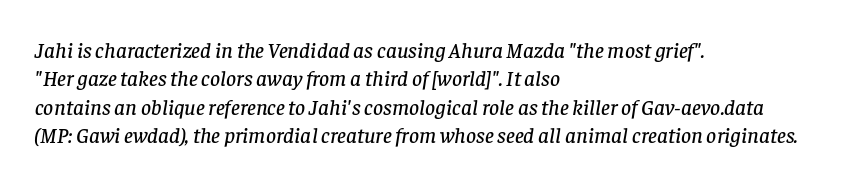
{"italic": "yes", "lean": "right", "slant_degrees": 8, "underline": "no", "align": "left", "line_spacing": "normal", "line_spacing_ratio": 1.29, "letter_spacing": "normal", "letter_spacing_em": 0.0, "glyph_px": 22}
